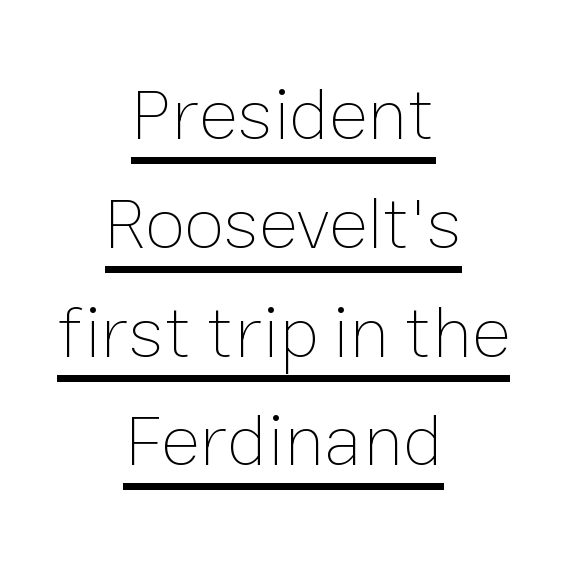
One glance says typical: line gaps are just what's usual. Teacher's note: observe the equal gaps on both sides — that is centered alignment. Short note: letters normally spaced. Do the characters align in a grid? No, the font is proportional. Glance below the letters and you will spot a drawn line.
